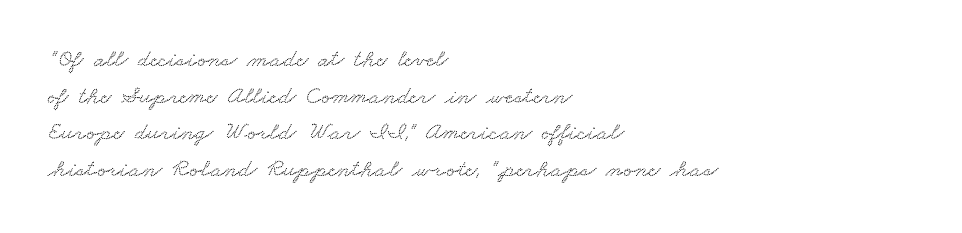
Notice how descenders clear the ascenders below comfortably — that's standard leading. Tracking here is standard; glyphs follow each other at the usual distance. The space directly below the letters is spotless. All the whitespace from short lines collects on the right.
